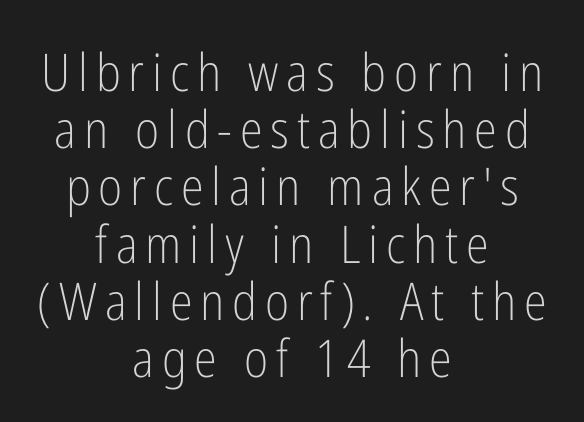
{"serif": "no", "italic": "no", "bold": "no", "weight": "light", "width": "condensed", "stroke_contrast": "low", "x_height": "medium", "monospaced": "no", "underline": "no", "align": "center", "line_spacing": "tight", "line_spacing_ratio": 1.1, "glyph_px": 52}
